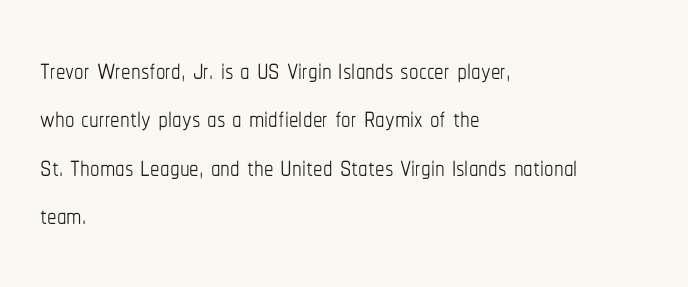
Q: Is the text bold? A: No.
Q: Is the text italic (slanted)? A: No, it is upright.
Q: Is the text underlined? A: No.
Q: How is the paragraph aligned? A: Left-aligned.
Q: Is the spacing between letters normal or unusually wide? A: Normal.
Q: Is the spacing between lines tight, normal or loose? A: Normal.
Q: Width (condensed, normal, or wide)? A: Condensed.
Q: Stroke contrast? A: Low.
Q: x-height? A: Medium.
Q: Monospaced? A: No.
